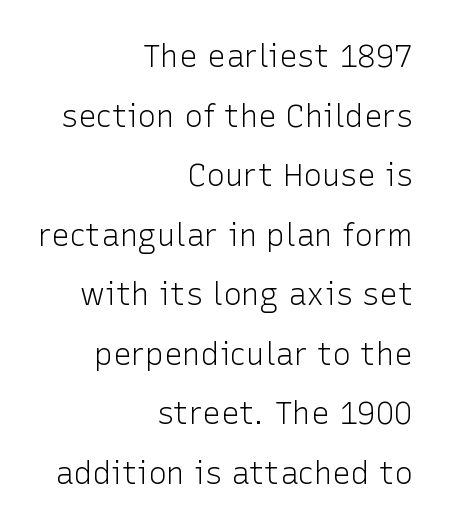
The image shows 31 px light sans-serif type, upright; set right-aligned, loose line spacing (1.92x), normal letter spacing, not underlined; low stroke contrast and a medium x-height.
